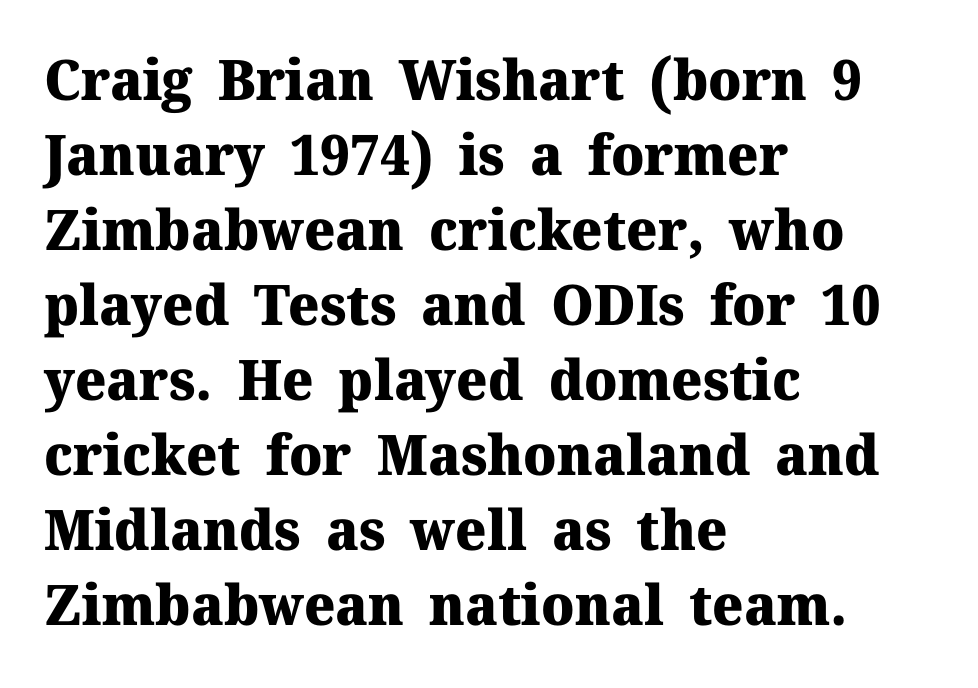
Q: Is the text bold? A: Yes.
Q: Is the text italic (slanted)? A: No, it is upright.
Q: Is the typeface a serif or a sans-serif typeface? A: Serif.
Q: Is the text underlined? A: No.
Q: How is the paragraph aligned? A: Left-aligned.
Q: Is the spacing between letters normal or unusually wide? A: Normal.
Q: Is the spacing between lines tight, normal or loose? A: Normal.
Q: Width (condensed, normal, or wide)? A: Normal.
Q: Stroke contrast? A: Medium.
Q: x-height? A: Medium.
Q: Monospaced? A: No.
